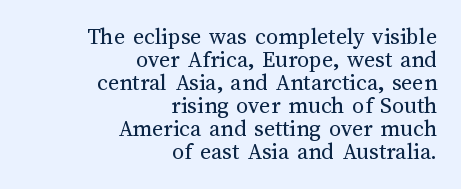
Q: Is the text bold? A: No.
Q: Is the text italic (slanted)? A: No, it is upright.
Q: Is the text underlined? A: No.
Q: How is the paragraph aligned? A: Right-aligned.
Q: Is the spacing between letters normal or unusually wide? A: Normal.
Q: Is the spacing between lines tight, normal or loose? A: Tight.
